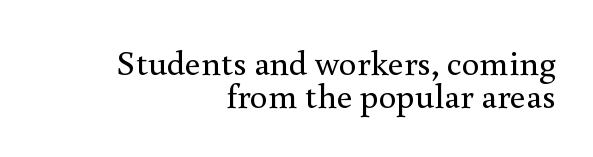
{"serif": "yes", "italic": "no", "bold": "no", "weight": "regular", "width": "normal", "x_height": "small", "monospaced": "no", "underline": "no", "align": "right", "line_spacing": "tight", "line_spacing_ratio": 0.95, "letter_spacing": "normal", "letter_spacing_em": 0.0, "glyph_px": 35}
